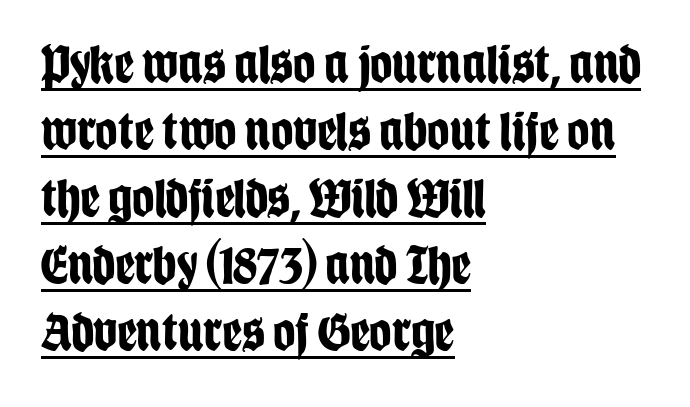
The image shows 55 px bold, condensed sans-serif type, upright; set left-aligned, line spacing 1.22x, normal letter spacing, underlined; low stroke contrast and a large x-height.
